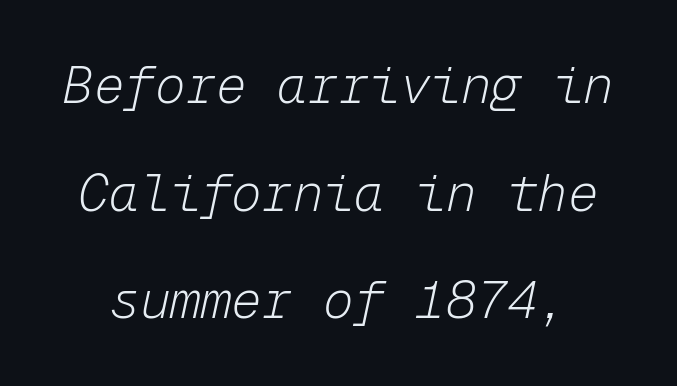
Q: Is the text bold? A: No.
Q: Is the text italic (slanted)? A: Yes, it leans right by about 12 degrees.
Q: Is the text underlined? A: No.
Q: Is the spacing between letters normal or unusually wide? A: Normal.
Q: Is the spacing between lines tight, normal or loose? A: Loose.
Q: Width (condensed, normal, or wide)? A: Normal.
Q: Stroke contrast? A: Low.
Q: x-height? A: Medium.
Q: Monospaced? A: Yes.
